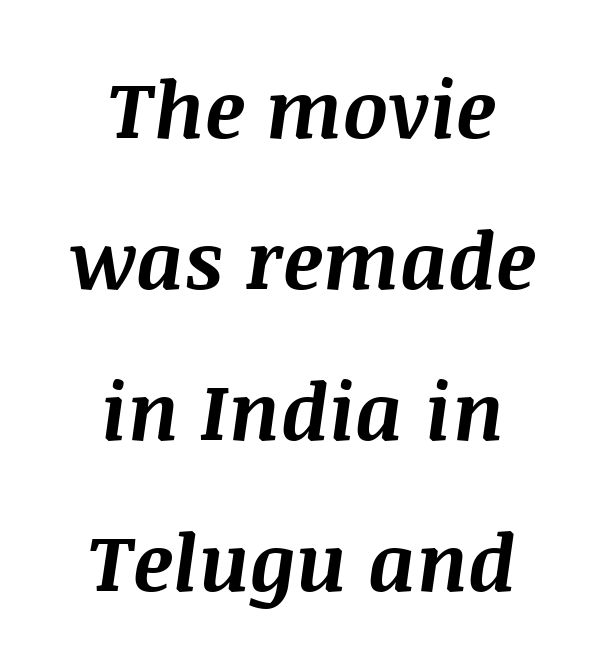
Q: Is the text bold? A: Yes.
Q: Is the text italic (slanted)? A: Yes, it leans right by about 8 degrees.
Q: Is the text underlined? A: No.
Q: How is the paragraph aligned? A: Centered.
Q: Is the spacing between letters normal or unusually wide? A: Normal.
Q: Is the spacing between lines tight, normal or loose? A: Loose.
Q: Width (condensed, normal, or wide)? A: Normal.
Q: Stroke contrast? A: Medium.
Q: x-height? A: Large.
Q: Monospaced? A: No.
